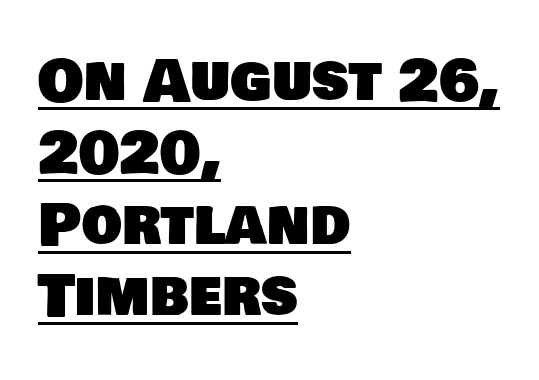
The typesetter has applied underlining to the passage shown. These lines are rendered in a variable-pitch font. The letterforms sit shoulder to shoulder at normal distance. Notice how descenders clear the ascenders below comfortably — that's standard leading. Caption: multi-line text, flush left, ragged right. The characters display no serif detailing; their extremities are plain.
